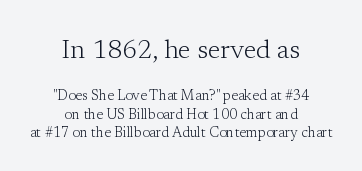
The image shows 26 px text type, upright; set centered, normal line spacing (1.32x), normal letter spacing, not underlined; the first (top) block is 1.86x larger.
